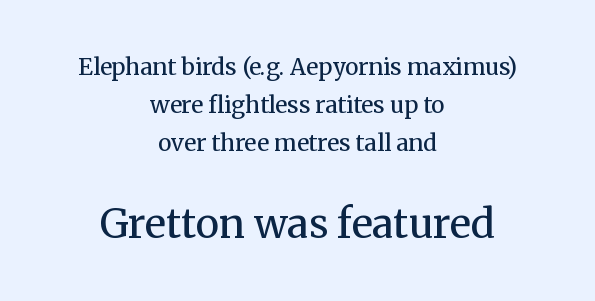
The image shows 40 px regular-weight serif type, upright; set centered, normal line spacing (1.65x), normal letter spacing, not underlined; the second (bottom) block is 1.74x larger; medium stroke contrast and a medium x-height.
